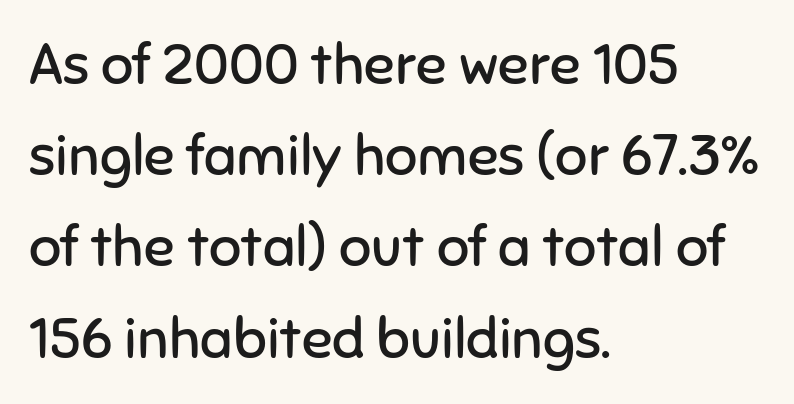
Q: Is the text bold? A: No.
Q: Is the text italic (slanted)? A: No, it is upright.
Q: Is the typeface a serif or a sans-serif typeface? A: Sans-serif.
Q: Is the text underlined? A: No.
Q: How is the paragraph aligned? A: Left-aligned.
Q: Is the spacing between letters normal or unusually wide? A: Normal.
Q: Is the spacing between lines tight, normal or loose? A: Normal.
Q: Width (condensed, normal, or wide)? A: Normal.
Q: Stroke contrast? A: Low.
Q: x-height? A: Medium.
Q: Monospaced? A: No.
